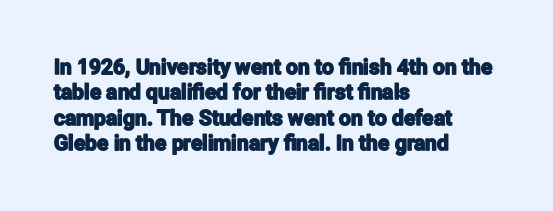
Q: Is the text italic (slanted)? A: No, it is upright.
Q: Is the text underlined? A: No.
Q: How is the paragraph aligned? A: Left-aligned.
Q: Is the spacing between letters normal or unusually wide? A: Normal.
